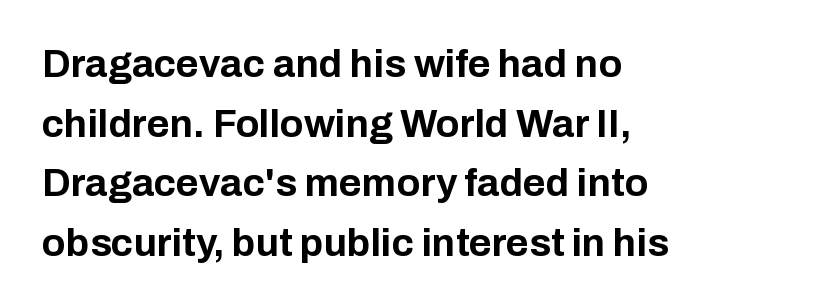
Q: Is the text bold? A: Yes.
Q: Is the text italic (slanted)? A: No, it is upright.
Q: Is the typeface a serif or a sans-serif typeface? A: Sans-serif.
Q: Is the text underlined? A: No.
Q: How is the paragraph aligned? A: Left-aligned.
Q: Is the spacing between letters normal or unusually wide? A: Normal.
Q: Is the spacing between lines tight, normal or loose? A: Normal.
Q: Width (condensed, normal, or wide)? A: Normal.
Q: Stroke contrast? A: Low.
Q: x-height? A: Medium.
Q: Monospaced? A: No.
